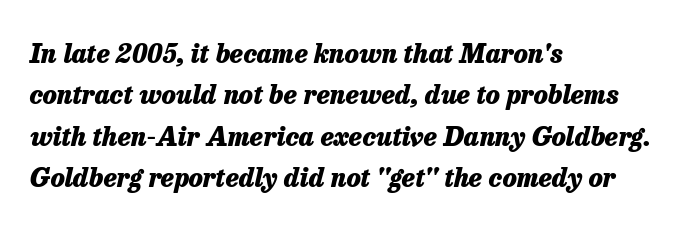
Alignment: flush left. One glance says typical: line gaps are just what's usual. The foot of each line stays bare and open. Heavy, bold letterforms. Quick note: italic. The line texture is even and compact thanks to regular tracking.
